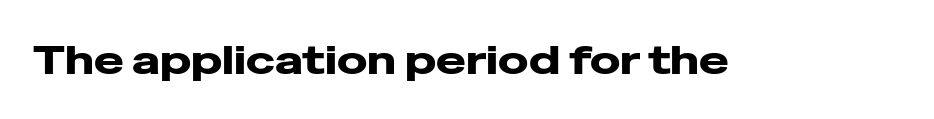
{"serif": "no", "italic": "no", "width": "wide", "stroke_contrast": "low", "x_height": "medium", "monospaced": "no", "underline": "no", "letter_spacing": "normal", "letter_spacing_em": 0.0, "glyph_px": 40}
